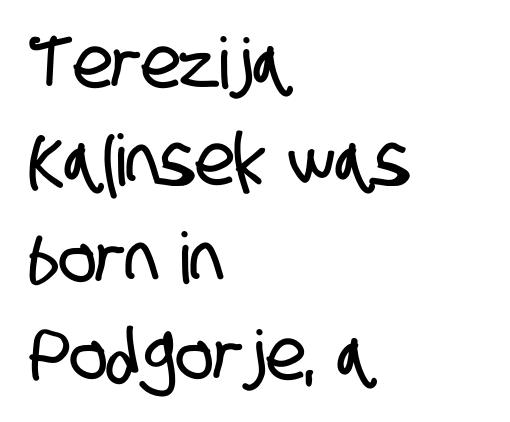
{"serif": "no", "width": "condensed", "stroke_contrast": "low", "x_height": "large", "monospaced": "no", "underline": "no", "align": "left", "line_spacing": "normal", "line_spacing_ratio": 1.37, "letter_spacing": "normal", "letter_spacing_em": 0.0, "glyph_px": 71}
